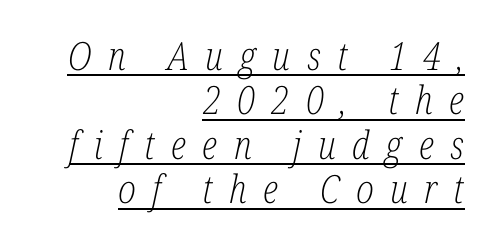
Spacing verdict: proportional, widths tailored to each character. Underlined type. Serifs: yes, visible at the terminals of the letterforms. Quick note: italic. What's the leading like? Squeezed, with rows nearly overlapping.
